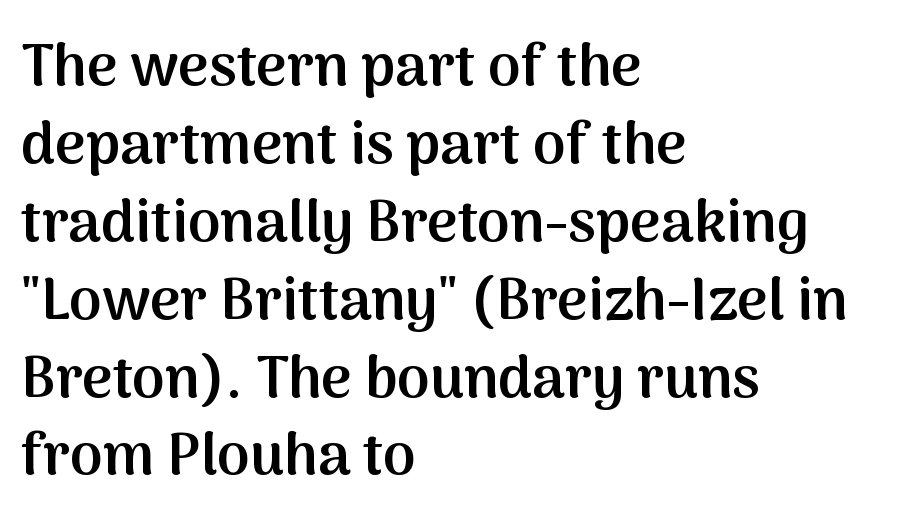
Line starts are locked; line ends wander. Notice the strokes are somewhat thickened but not fully heavy: this is a semibold. Leading matches the norm, producing a regular column. The line texture is even and compact thanks to regular tracking.
